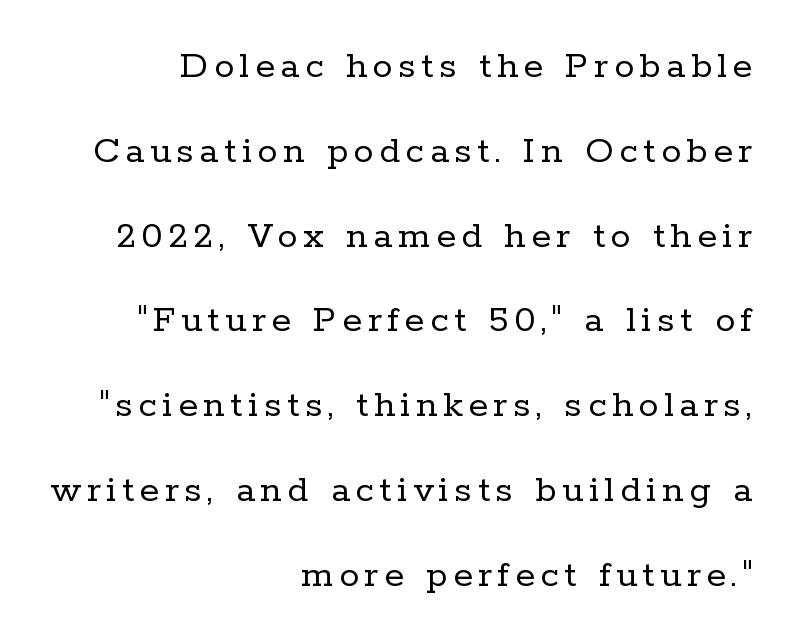
The rag falls on the left side of this text block. The rendering uses natural spacing where letterforms have individual widths. Check under the words: just untouched page. In terms of leading, this rendering errs on the spacious side. Unbolded letterforms with no extra heft.
